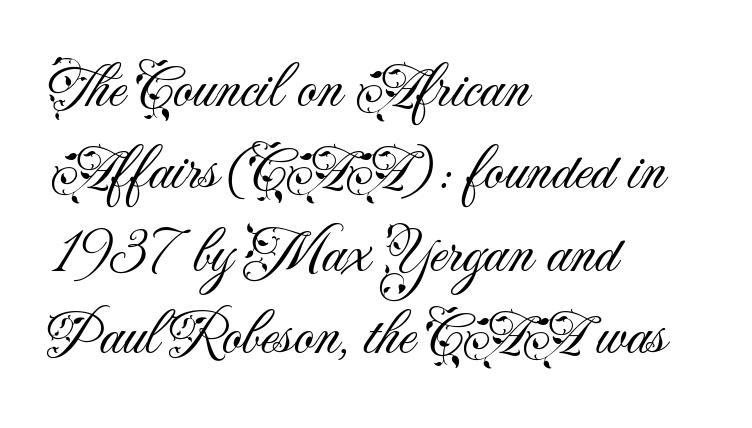
Interline gaps are of average width in this sample. No feet cap the strokes, marking this as sans-serif type. On a weight scale, this lands at 450 or below. Varying glyph widths throughout — classic text-font behaviour. What stands out about the letter spacing? Nothing — it is the standard amount.
